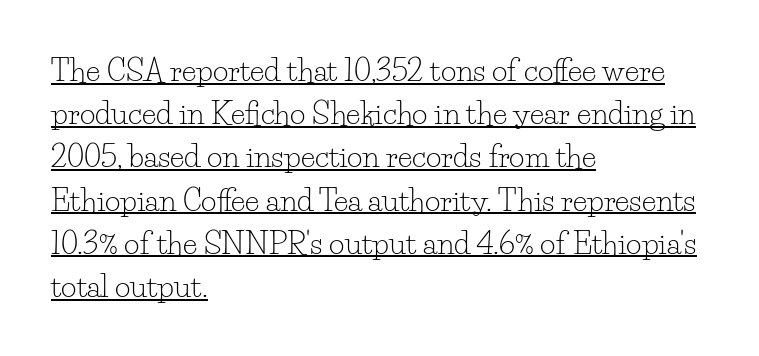
{"serif": "yes", "italic": "no", "bold": "no", "weight": "light", "width": "normal", "stroke_contrast": "low", "x_height": "small", "monospaced": "no", "underline": "yes", "align": "left", "line_spacing": "normal", "line_spacing_ratio": 1.44, "letter_spacing": "normal", "letter_spacing_em": 0.0, "glyph_px": 30}
